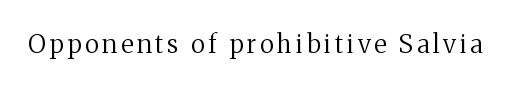
The image shows 25 px text type, upright; set not underlined.
